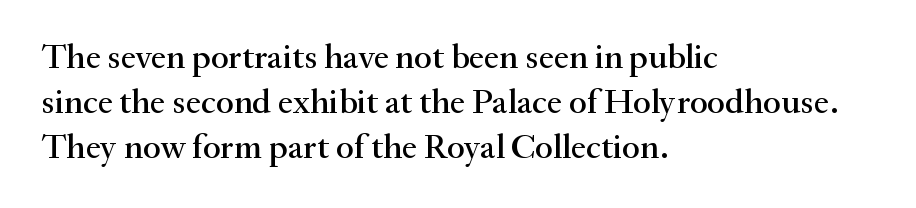
Q: Is the text italic (slanted)? A: No, it is upright.
Q: Is the typeface a serif or a sans-serif typeface? A: Serif.
Q: Is the text underlined? A: No.
Q: How is the paragraph aligned? A: Left-aligned.
Q: Is the spacing between letters normal or unusually wide? A: Normal.
Q: Is the spacing between lines tight, normal or loose? A: Normal.
Q: Width (condensed, normal, or wide)? A: Normal.
Q: Stroke contrast? A: Medium.
Q: x-height? A: Small.
Q: Monospaced? A: No.
